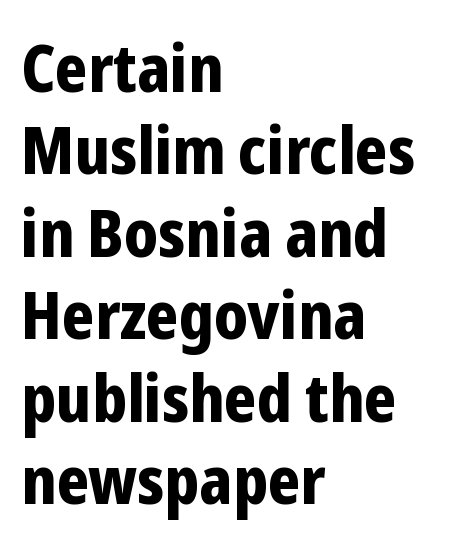
Q: Is the text bold? A: Yes.
Q: Is the text italic (slanted)? A: No, it is upright.
Q: Is the typeface a serif or a sans-serif typeface? A: Sans-serif.
Q: Is the text underlined? A: No.
Q: How is the paragraph aligned? A: Left-aligned.
Q: Is the spacing between letters normal or unusually wide? A: Normal.
Q: Is the spacing between lines tight, normal or loose? A: Normal.
Q: Width (condensed, normal, or wide)? A: Condensed.
Q: Stroke contrast? A: Low.
Q: x-height? A: Medium.
Q: Monospaced? A: No.
